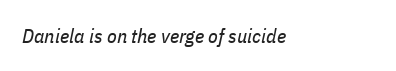
{"italic": "yes", "lean": "right", "slant_degrees": 11, "bold": "no", "underline": "no", "letter_spacing": "normal", "letter_spacing_em": 0.0, "glyph_px": 20}
